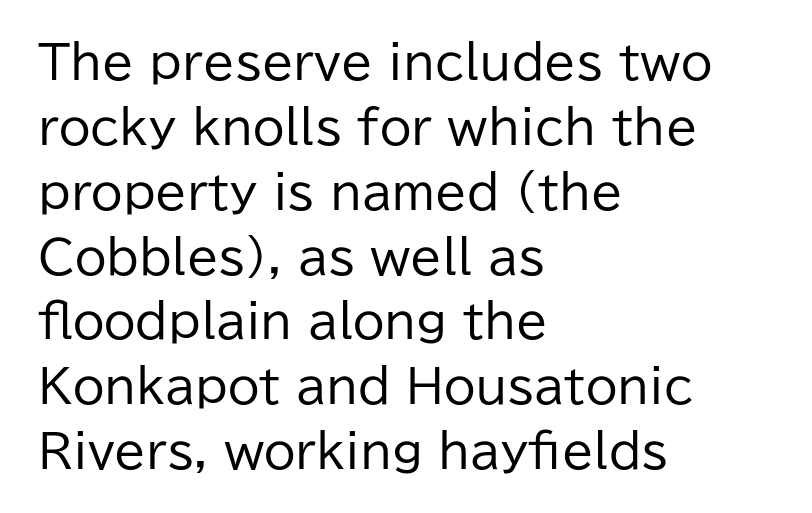
The image shows 46 px regular-weight sans-serif type, upright; set left-aligned, normal line spacing (1.41x), normal letter spacing, not underlined; low stroke contrast and a medium x-height.
